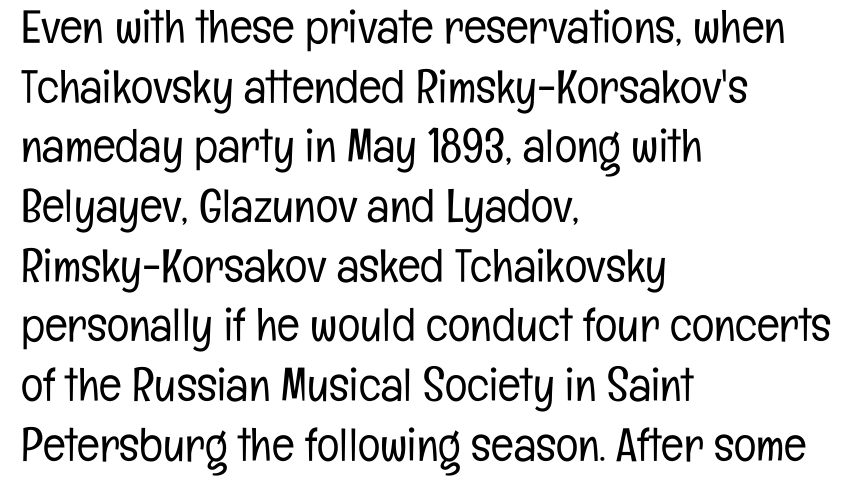
The image shows 47 px light, condensed sans-serif type, upright; set left-aligned, normal line spacing (1.27x), normal letter spacing, not underlined; low stroke contrast and a medium x-height.
